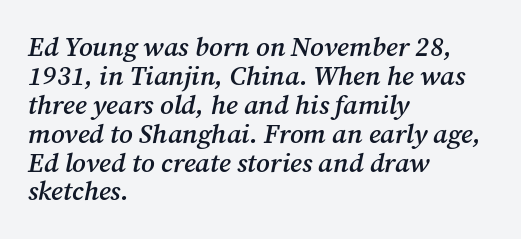
Q: Is the text bold? A: Semi-bold.
Q: Is the text italic (slanted)? A: Yes, it leans right by about 12 degrees.
Q: Is the text underlined? A: No.
Q: How is the paragraph aligned? A: Left-aligned.
Q: Is the spacing between letters normal or unusually wide? A: Normal.
Q: Is the spacing between lines tight, normal or loose? A: Tight.
